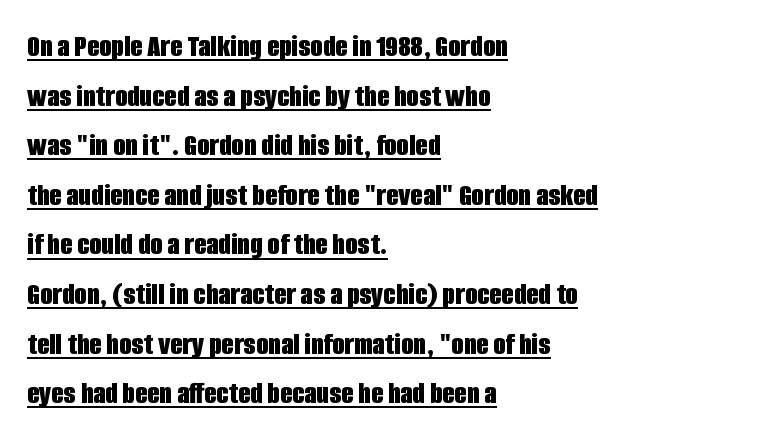
The image shows 32 px bold, condensed sans-serif type, upright; set left-aligned, normal line spacing (1.55x), normal letter spacing, underlined; low stroke contrast and a large x-height.
